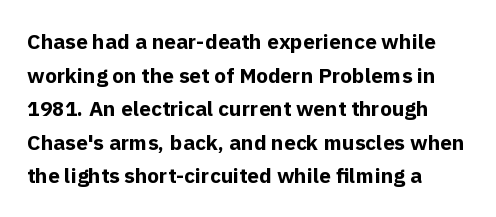
{"italic": "no", "bold": "yes", "underline": "no", "align": "left", "line_spacing": "normal", "line_spacing_ratio": 1.6, "letter_spacing": "normal", "letter_spacing_em": 0.0, "glyph_px": 21}
